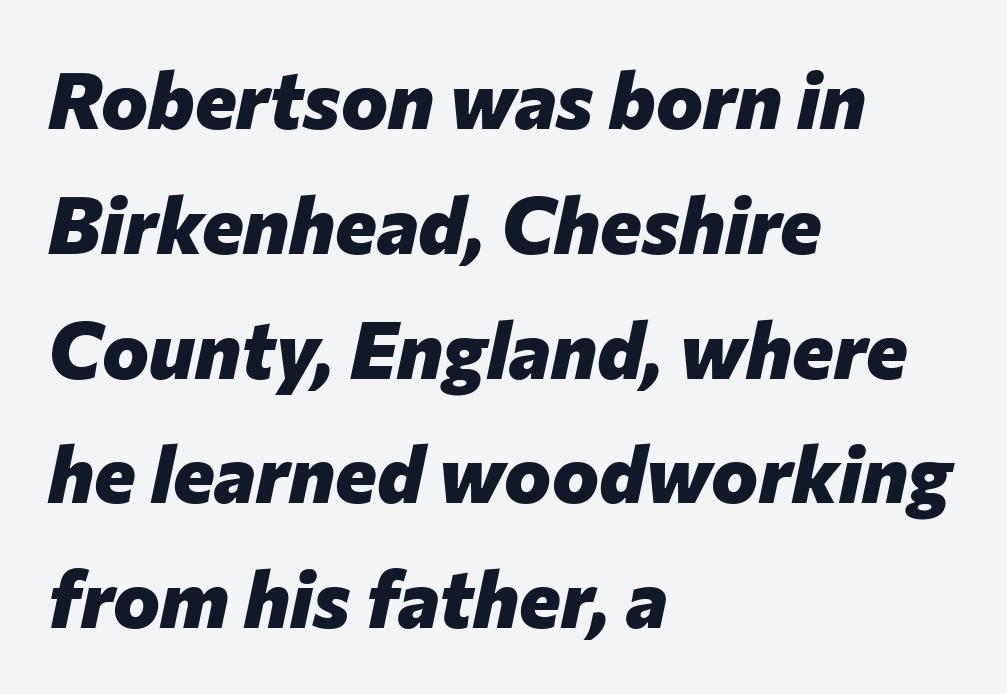
{"italic": "yes", "lean": "right", "slant_degrees": 12, "bold": "yes", "weight": "heavy", "width": "normal", "stroke_contrast": "low", "x_height": "medium", "monospaced": "no", "underline": "no", "align": "left", "line_spacing": "normal", "line_spacing_ratio": 1.58, "letter_spacing": "normal", "letter_spacing_em": 0.0, "glyph_px": 79}
